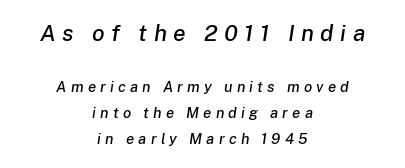
The image shows 23 px text type, italic (leaning right); set centered, line spacing 1.73x, unusually wide letter spacing (+0.28 em), not underlined; the first (top) block is 1.53x larger.
